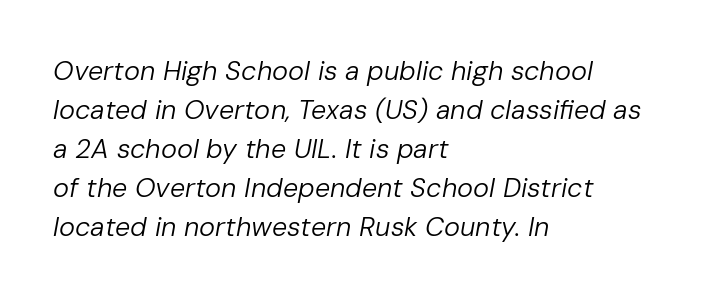
Q: Is the text bold? A: No.
Q: Is the text italic (slanted)? A: Yes, it leans right by about 10 degrees.
Q: Is the text underlined? A: No.
Q: How is the paragraph aligned? A: Left-aligned.
Q: Is the spacing between letters normal or unusually wide? A: Normal.
Q: Is the spacing between lines tight, normal or loose? A: Normal.
